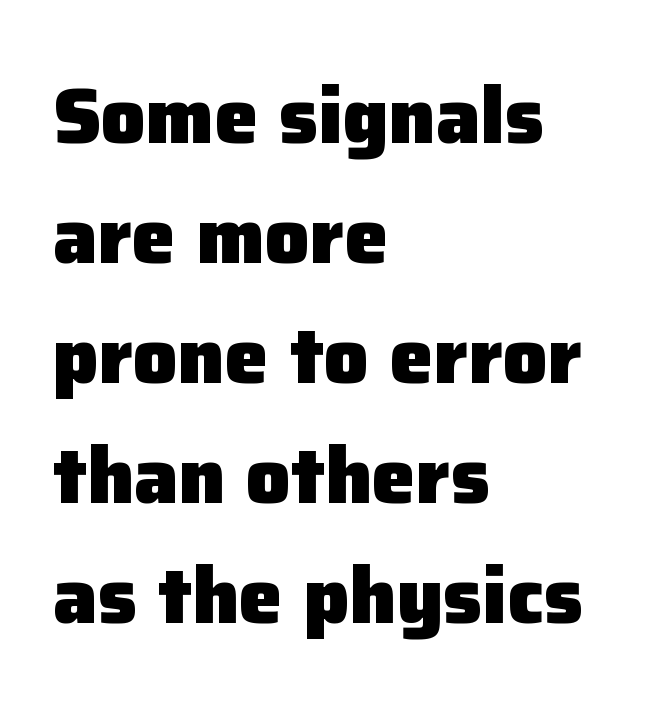
{"serif": "no", "italic": "no", "bold": "yes", "weight": "heavy", "width": "normal", "stroke_contrast": "low", "x_height": "medium", "monospaced": "no", "underline": "no", "align": "left", "line_spacing": "normal", "line_spacing_ratio": 1.52, "letter_spacing": "normal", "letter_spacing_em": 0.0, "glyph_px": 79}
